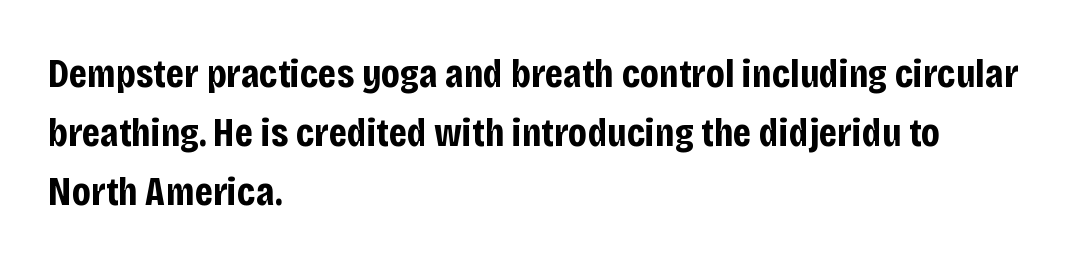
The lettering holds an erect, upright posture throughout. Compared with a centered layout, this one pins lines to the left instead. A clean baseline with only descenders dipping below it. Honestly, the row spacing looks completely unremarkable. A typesetter would call this proportional, since set widths differ per character. Font category for this specimen: sans-serif.
